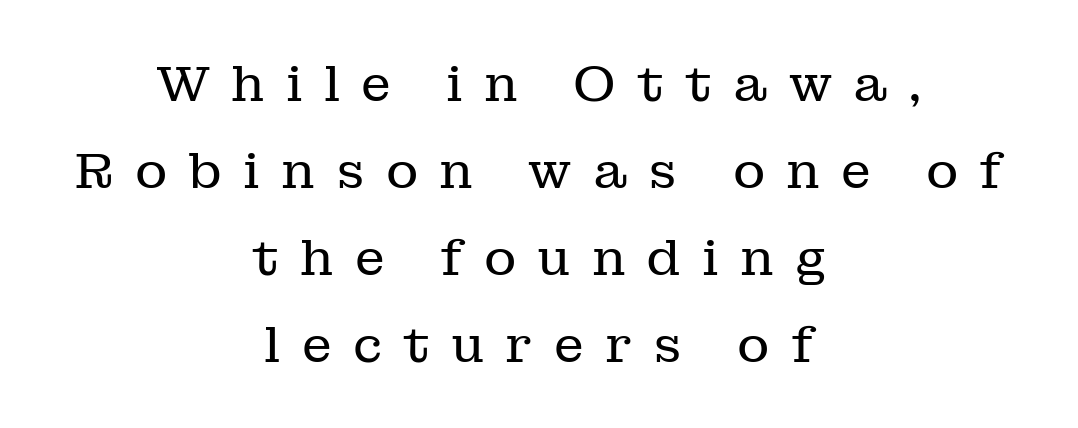
{"serif": "yes", "italic": "no", "bold": "no", "weight": "regular", "width": "normal", "stroke_contrast": "low", "x_height": "medium", "monospaced": "no", "underline": "no", "align": "center", "line_spacing_ratio": 1.74, "letter_spacing": "wide", "letter_spacing_em": 0.42, "glyph_px": 50}
